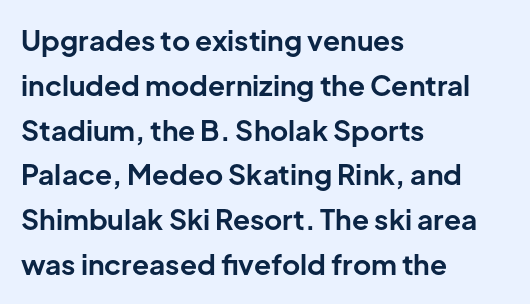
Q: Is the text bold? A: Yes.
Q: Is the text italic (slanted)? A: No, it is upright.
Q: Is the typeface a serif or a sans-serif typeface? A: Sans-serif.
Q: Is the text underlined? A: No.
Q: How is the paragraph aligned? A: Left-aligned.
Q: Is the spacing between letters normal or unusually wide? A: Normal.
Q: Is the spacing between lines tight, normal or loose? A: Normal.
Q: Width (condensed, normal, or wide)? A: Normal.
Q: Stroke contrast? A: Low.
Q: x-height? A: Medium.
Q: Monospaced? A: No.
